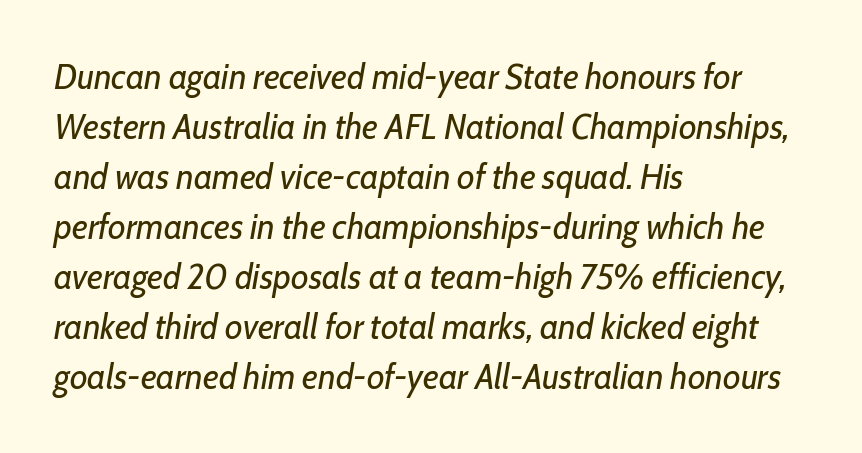
{"italic": "yes", "lean": "right", "slant_degrees": 10, "bold": "no", "weight": "regular", "width": "condensed", "stroke_contrast": "low", "x_height": "medium", "monospaced": "no", "underline": "no", "align": "left", "line_spacing": "normal", "line_spacing_ratio": 1.39, "letter_spacing": "normal", "letter_spacing_em": 0.0, "glyph_px": 36}
